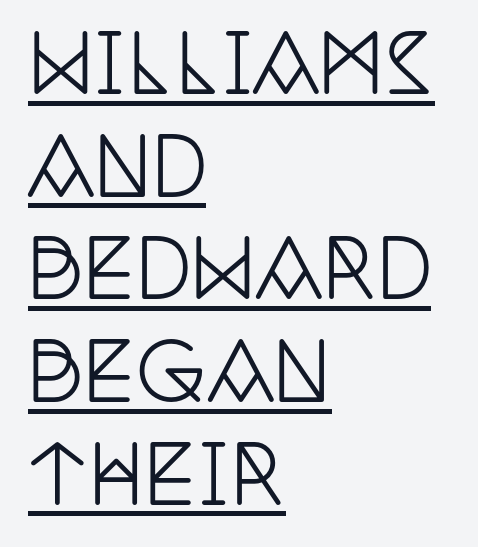
The image shows 79 px condensed serif type, upright; set left-aligned, normal line spacing (1.3x), normal letter spacing, underlined; low stroke contrast and a large x-height.
